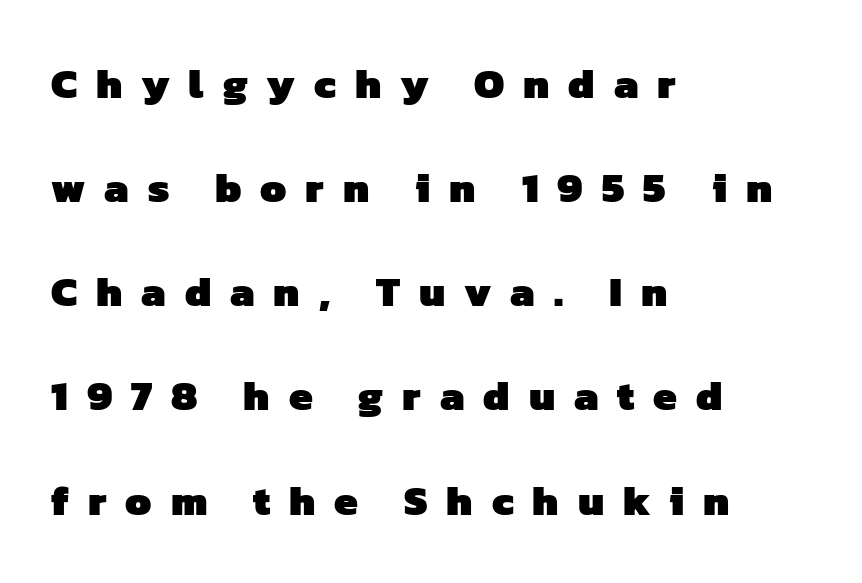
Q: Is the text bold? A: Yes.
Q: Is the typeface a serif or a sans-serif typeface? A: Sans-serif.
Q: Is the text underlined? A: No.
Q: How is the paragraph aligned? A: Left-aligned.
Q: Is the spacing between letters normal or unusually wide? A: Unusually wide.
Q: Is the spacing between lines tight, normal or loose? A: Loose.
Q: Width (condensed, normal, or wide)? A: Normal.
Q: Stroke contrast? A: Low.
Q: x-height? A: Medium.
Q: Monospaced? A: No.
